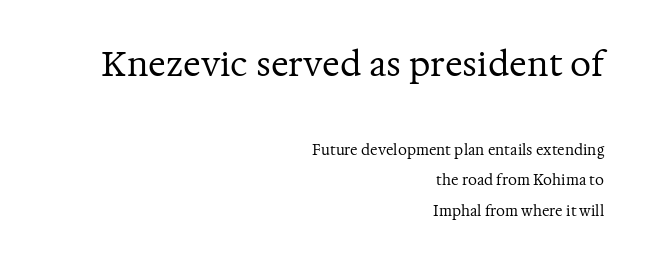
{"serif": "yes", "italic": "no", "bold": "no", "weight": "regular", "width": "normal", "stroke_contrast": "medium", "x_height": "medium", "monospaced": "no", "underline": "no", "align": "right", "line_spacing": "loose", "line_spacing_ratio": 2.17, "letter_spacing": "normal", "letter_spacing_em": 0.0, "larger_block": "first", "size_ratio": 2.36, "glyph_px": 33}
